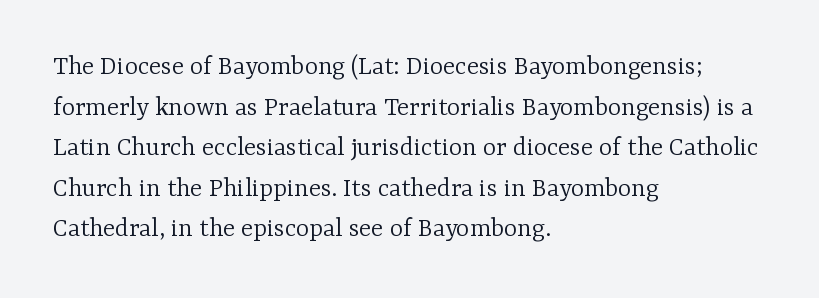
Q: Is the text bold? A: No.
Q: Is the text italic (slanted)? A: No, it is upright.
Q: Is the typeface a serif or a sans-serif typeface? A: Serif.
Q: Is the text underlined? A: No.
Q: How is the paragraph aligned? A: Left-aligned.
Q: Is the spacing between letters normal or unusually wide? A: Normal.
Q: Is the spacing between lines tight, normal or loose? A: Normal.
Q: Width (condensed, normal, or wide)? A: Normal.
Q: Stroke contrast? A: Low.
Q: x-height? A: Medium.
Q: Monospaced? A: No.
